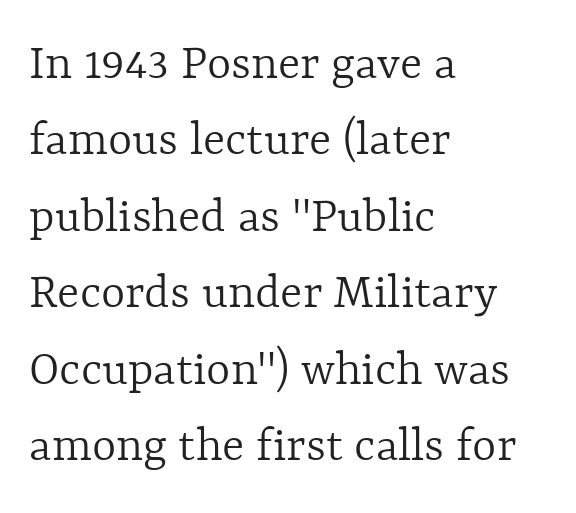
{"italic": "no", "bold": "no", "weight": "light", "width": "normal", "x_height": "medium", "monospaced": "no", "underline": "no", "align": "left", "line_spacing": "normal", "line_spacing_ratio": 1.47, "letter_spacing": "normal", "letter_spacing_em": 0.0, "glyph_px": 52}
